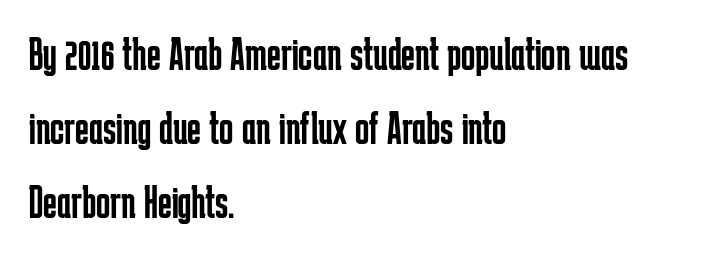
Q: Is the text bold? A: No.
Q: Is the text italic (slanted)? A: No, it is upright.
Q: Is the typeface a serif or a sans-serif typeface? A: Sans-serif.
Q: Is the text underlined? A: No.
Q: How is the paragraph aligned? A: Left-aligned.
Q: Is the spacing between letters normal or unusually wide? A: Normal.
Q: Is the spacing between lines tight, normal or loose? A: Normal.
Q: Width (condensed, normal, or wide)? A: Condensed.
Q: Stroke contrast? A: Low.
Q: x-height? A: Medium.
Q: Monospaced? A: No.
